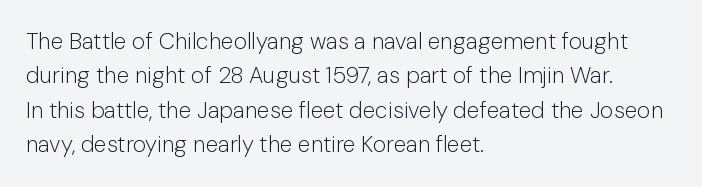
Q: Is the text bold? A: No.
Q: Is the text italic (slanted)? A: No, it is upright.
Q: Is the text underlined? A: No.
Q: How is the paragraph aligned? A: Left-aligned.
Q: Is the spacing between letters normal or unusually wide? A: Normal.
Q: Is the spacing between lines tight, normal or loose? A: Normal.
